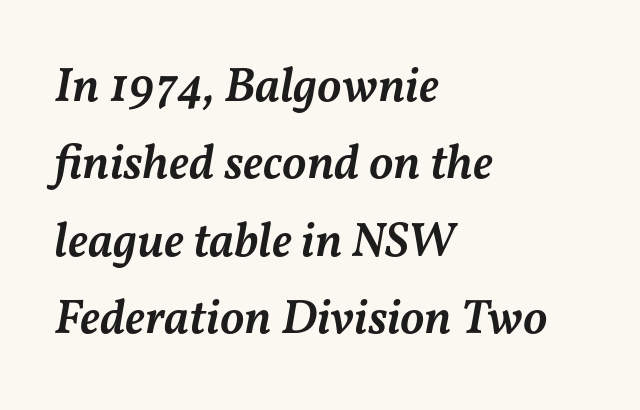
The image shows 49 px semibold type, italic (leaning right); set left-aligned, normal line spacing (1.58x), normal letter spacing, not underlined; medium stroke contrast and a medium x-height.
